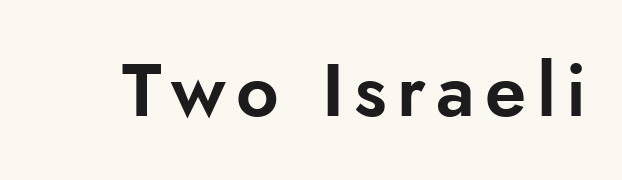
{"serif": "no", "italic": "no", "width": "normal", "stroke_contrast": "low", "x_height": "small", "monospaced": "no", "underline": "no", "glyph_px": 74}
